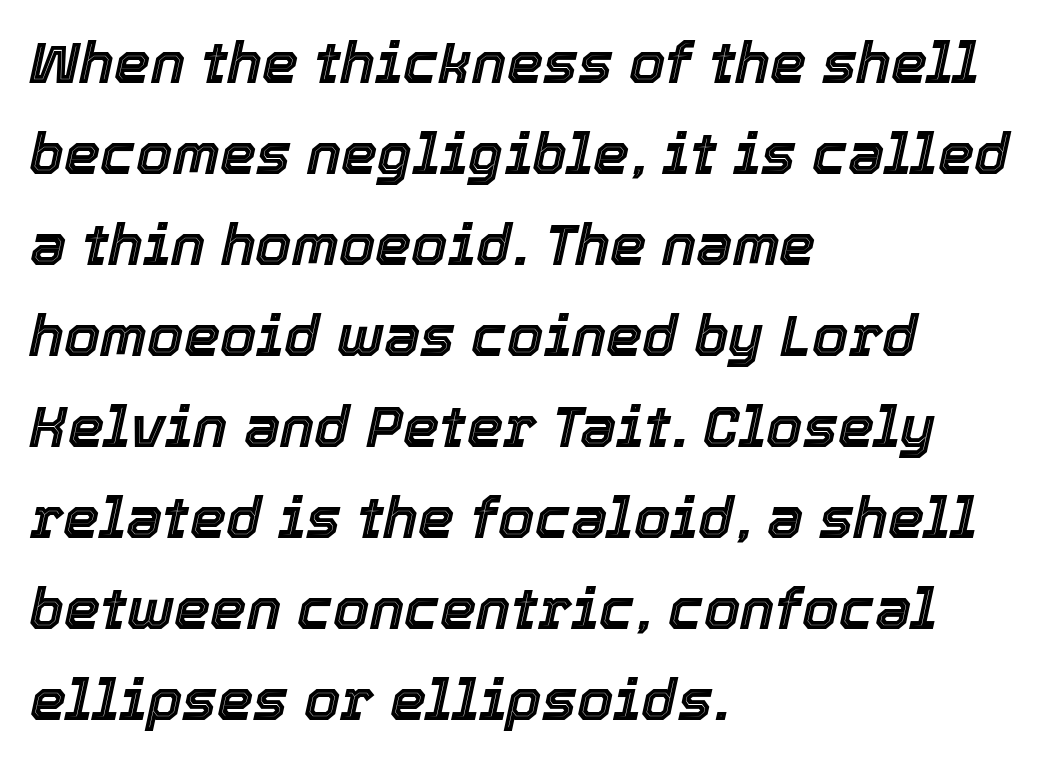
The image shows 58 px text type, italic (leaning right); set left-aligned, normal line spacing (1.57x), normal letter spacing, not underlined; a medium x-height.
